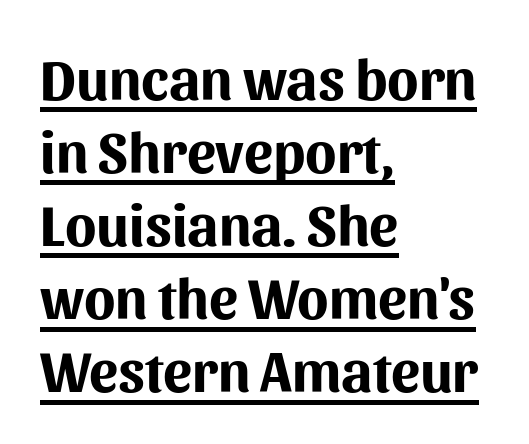
{"serif": "no", "italic": "no", "bold": "yes", "weight": "bold", "width": "normal", "stroke_contrast": "medium", "x_height": "medium", "monospaced": "no", "underline": "yes", "align": "left", "line_spacing": "normal", "line_spacing_ratio": 1.26, "letter_spacing": "normal", "letter_spacing_em": 0.0, "glyph_px": 58}
